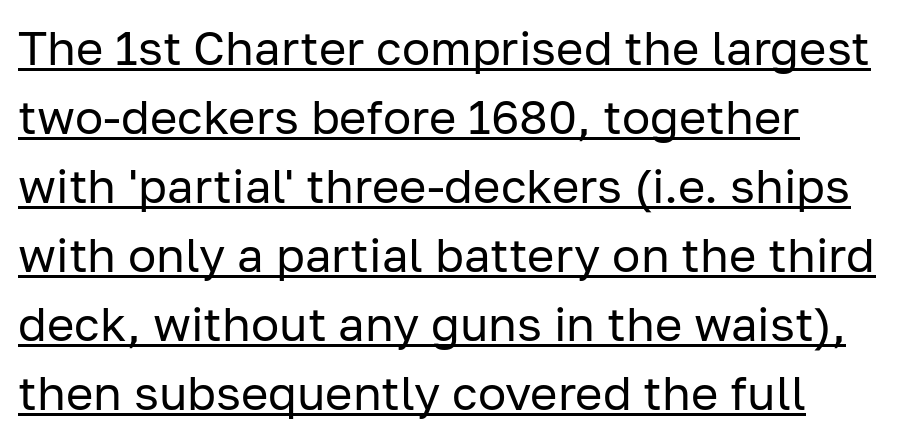
The image shows 47 px regular-weight sans-serif type, upright; set normal line spacing (1.47x), normal letter spacing, underlined; low stroke contrast and a medium x-height.
